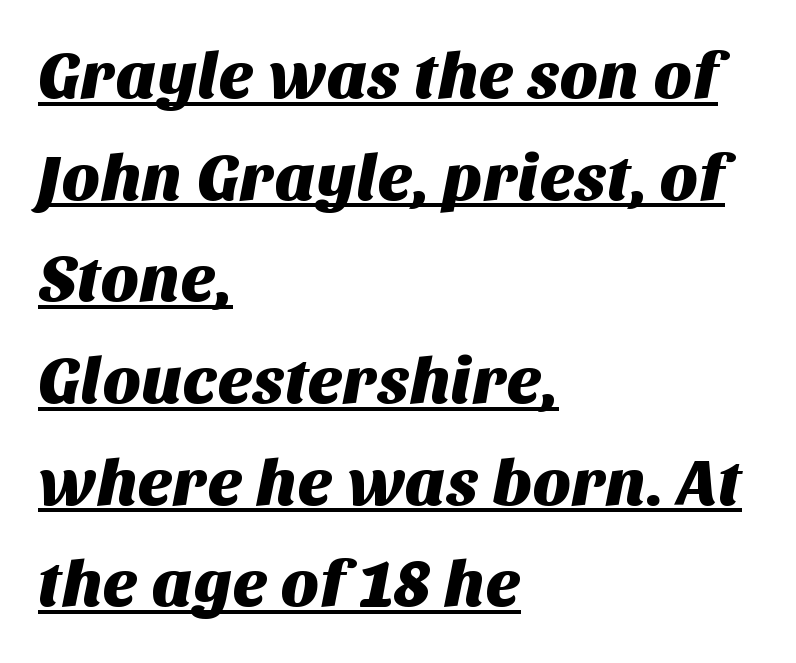
The image shows 66 px sans-serif type; set left-aligned, normal line spacing (1.54x), normal letter spacing, underlined; medium stroke contrast and a large x-height.
